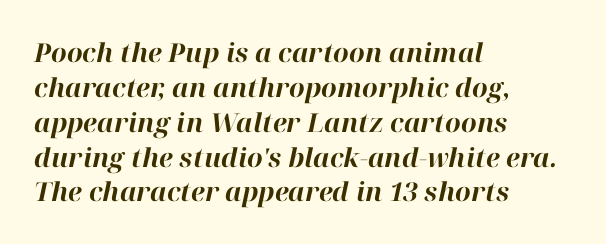
The image shows 26 px bold type, italic (leaning right); set left-aligned, normal line spacing (1.34x), normal letter spacing, not underlined.
